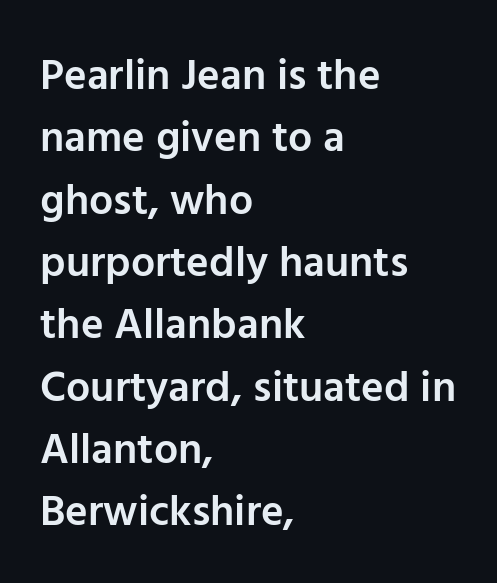
Is the block centered? No — it sits flush against the left margin. Beneath every word, the page is bare. Each new line begins a customary step beneath the previous one. On the weight axis this lands at semibold, roughly 600. Each word holds together tightly as a unit, with standard inter-letter gaps. Character widths vary here, with narrow letters taking less room than wide ones.
